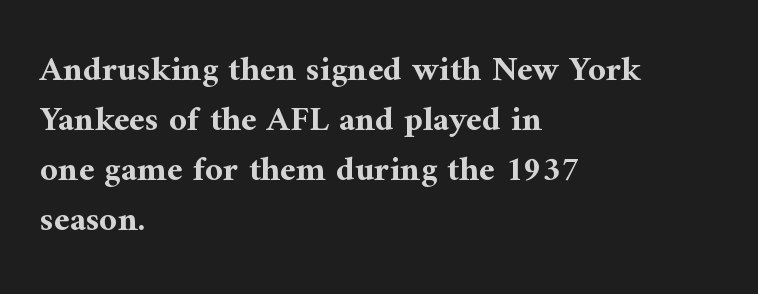
Q: Is the text bold? A: Yes.
Q: Is the text italic (slanted)? A: No, it is upright.
Q: Is the typeface a serif or a sans-serif typeface? A: Serif.
Q: Is the text underlined? A: No.
Q: How is the paragraph aligned? A: Left-aligned.
Q: Is the spacing between letters normal or unusually wide? A: Normal.
Q: Is the spacing between lines tight, normal or loose? A: Normal.
Q: Width (condensed, normal, or wide)? A: Normal.
Q: Stroke contrast? A: Medium.
Q: x-height? A: Medium.
Q: Monospaced? A: No.
